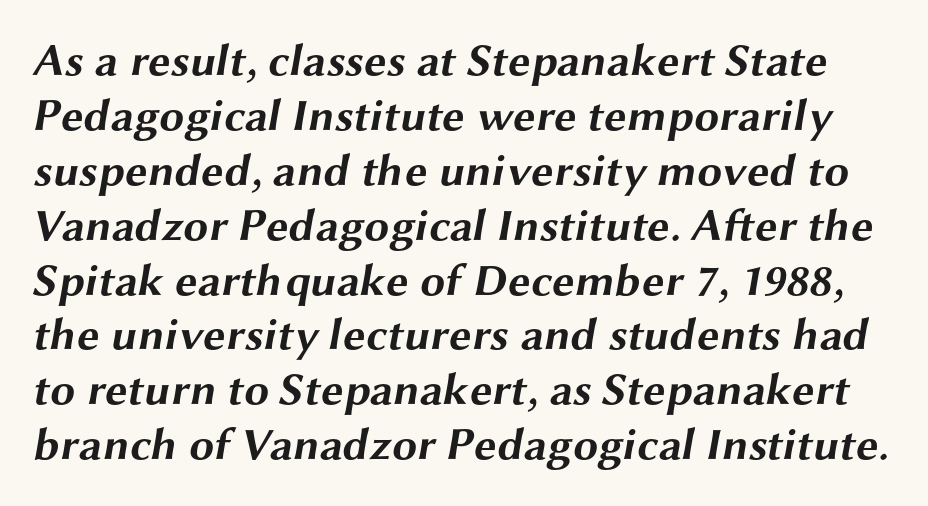
The image shows 45 px bold, wide sans-serif type; set line spacing 1.22x, normal letter spacing, not underlined; medium stroke contrast and a medium x-height.
